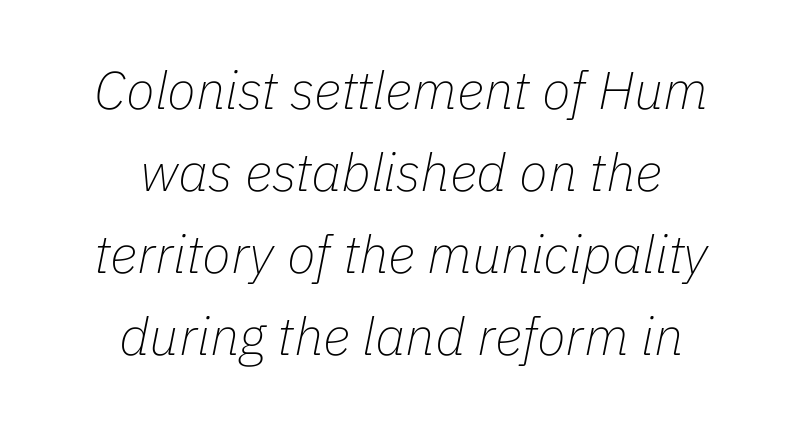
{"italic": "yes", "lean": "right", "slant_degrees": 11, "bold": "no", "weight": "thin", "width": "normal", "stroke_contrast": "low", "x_height": "medium", "monospaced": "no", "underline": "no", "align": "center", "line_spacing": "normal", "line_spacing_ratio": 1.55, "letter_spacing": "normal", "letter_spacing_em": 0.0, "glyph_px": 53}
